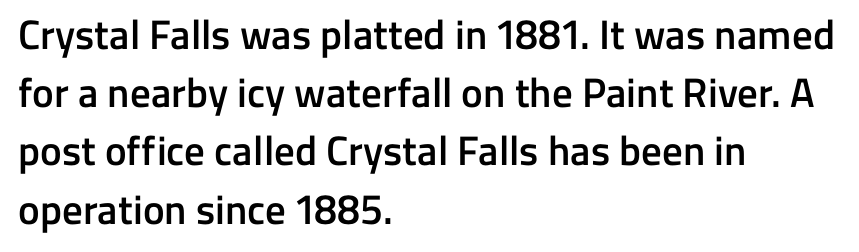
Serifs: no, the terminals of the letterforms are clean. Do the characters align in a grid? No, the font is proportional. The sample has been set in demibold, a notch under bold. The gaps between neighbouring characters are ordinary and unremarkable. Each row of text sits above clean, open space. Notice how the stems are strictly vertical — no italics here.
